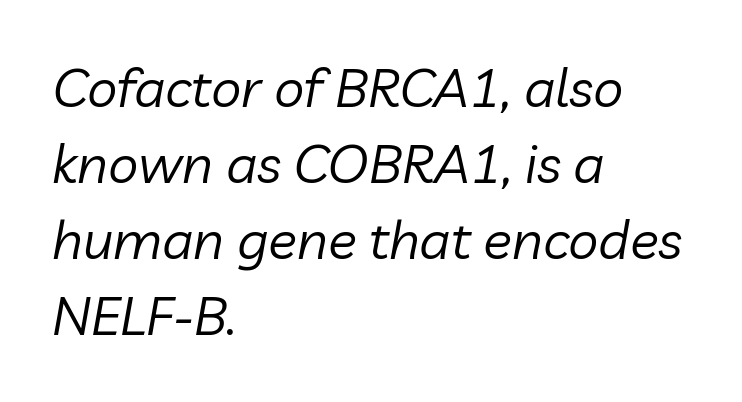
Q: Is the text bold? A: No.
Q: Is the text italic (slanted)? A: Yes, it leans right by about 10 degrees.
Q: Is the text underlined? A: No.
Q: How is the paragraph aligned? A: Left-aligned.
Q: Is the spacing between letters normal or unusually wide? A: Normal.
Q: Is the spacing between lines tight, normal or loose? A: Normal.
Q: Width (condensed, normal, or wide)? A: Normal.
Q: Stroke contrast? A: Low.
Q: x-height? A: Medium.
Q: Monospaced? A: No.
